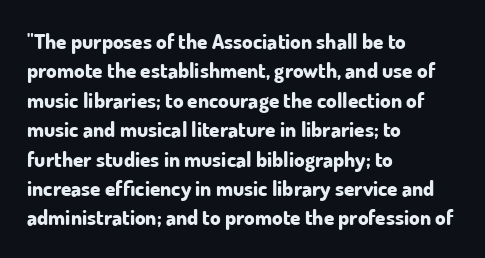
Posture: upright roman. Underlining? Definitely not there. Each line starts at the same left margin while the right side varies. Stroke thickness is high; the sample reads as a true bold. The block of text has a typical density, with ordinary space between rows.
